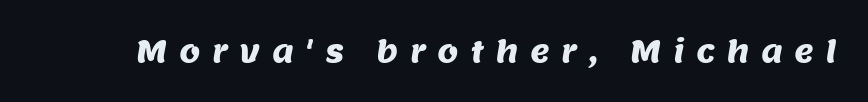
Q: Is the typeface a serif or a sans-serif typeface? A: Sans-serif.
Q: Is the text underlined? A: No.
Q: Is the spacing between letters normal or unusually wide? A: Unusually wide.
Q: Width (condensed, normal, or wide)? A: Normal.
Q: Stroke contrast? A: Medium.
Q: x-height? A: Large.
Q: Monospaced? A: No.
